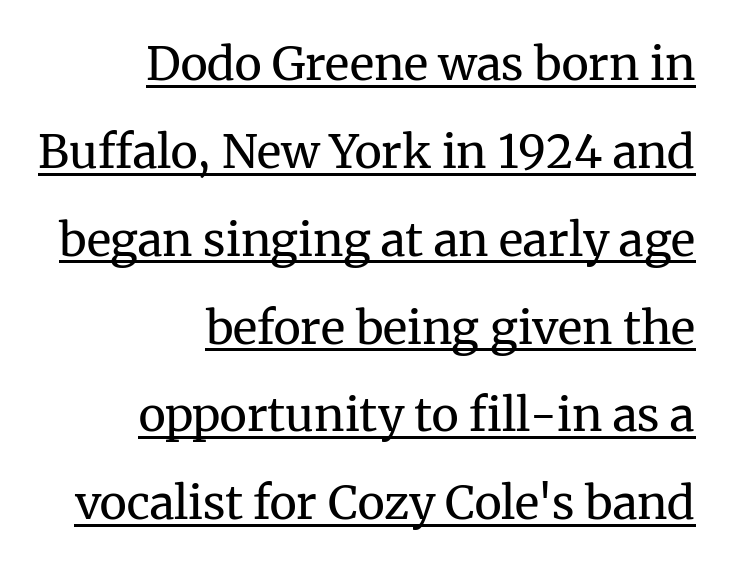
Q: Is the text bold? A: No.
Q: Is the text italic (slanted)? A: No, it is upright.
Q: Is the typeface a serif or a sans-serif typeface? A: Serif.
Q: Is the text underlined? A: Yes.
Q: How is the paragraph aligned? A: Right-aligned.
Q: Is the spacing between letters normal or unusually wide? A: Normal.
Q: Is the spacing between lines tight, normal or loose? A: Loose.
Q: Width (condensed, normal, or wide)? A: Normal.
Q: Stroke contrast? A: Medium.
Q: x-height? A: Medium.
Q: Monospaced? A: No.
